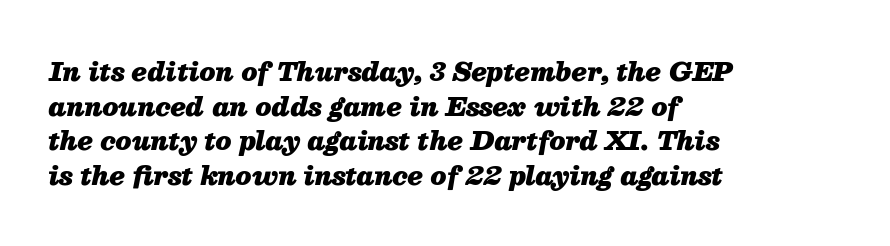
{"italic": "yes", "lean": "right", "slant_degrees": 13, "bold": "yes", "underline": "no", "align": "left", "line_spacing": "normal", "line_spacing_ratio": 1.39, "letter_spacing": "normal", "letter_spacing_em": 0.0, "glyph_px": 25}
